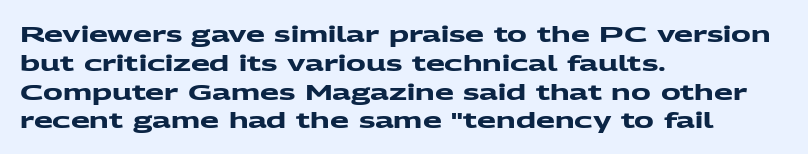
The passage shown is not underscored anywhere. Does the copy run flush right? No — it runs flush left. The rendering keeps characters at their native spacing. Caption: bold face, heavy strokes. Leading matches the norm, producing a regular column.
